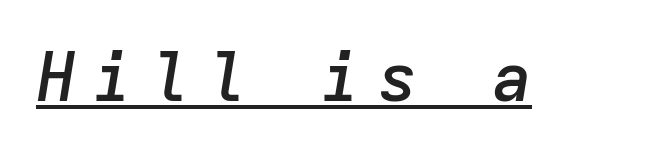
Quick note: underline on. You could only call the tracking loose — the letters float apart. Italic: yes, the glyphs are oblique. Looks like terminal output: every glyph gets an equal slot. Set as a demibold, roughly 600 on the weight scale.
